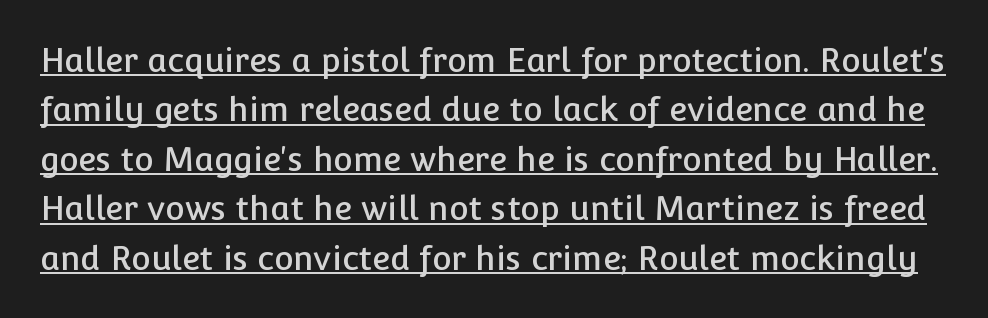
Q: Is the text italic (slanted)? A: No, it is upright.
Q: Is the typeface a serif or a sans-serif typeface? A: Sans-serif.
Q: Is the text underlined? A: Yes.
Q: Is the spacing between letters normal or unusually wide? A: Normal.
Q: Is the spacing between lines tight, normal or loose? A: Normal.
Q: Width (condensed, normal, or wide)? A: Normal.
Q: Stroke contrast? A: Low.
Q: x-height? A: Medium.
Q: Monospaced? A: No.
